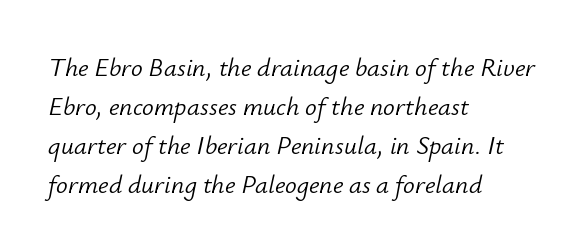
{"italic": "yes", "lean": "right", "slant_degrees": 12, "bold": "no", "underline": "no", "align": "left", "line_spacing": "normal", "line_spacing_ratio": 1.5, "letter_spacing": "normal", "letter_spacing_em": 0.0, "glyph_px": 26}
